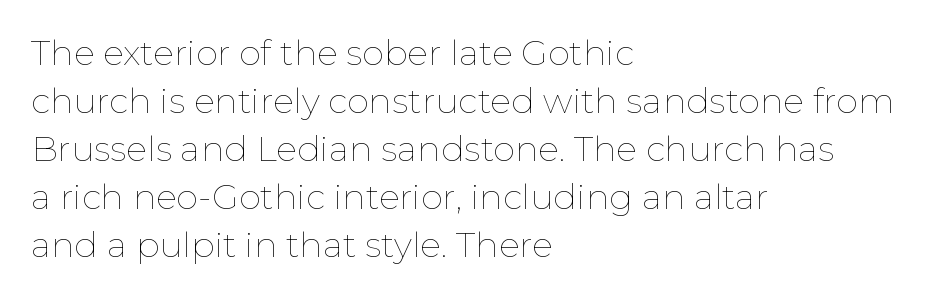
Q: Is the text bold? A: No.
Q: Is the text italic (slanted)? A: No, it is upright.
Q: Is the text underlined? A: No.
Q: How is the paragraph aligned? A: Left-aligned.
Q: Is the spacing between letters normal or unusually wide? A: Normal.
Q: Is the spacing between lines tight, normal or loose? A: Normal.
Q: Width (condensed, normal, or wide)? A: Normal.
Q: Stroke contrast? A: Low.
Q: x-height? A: Medium.
Q: Monospaced? A: No.
